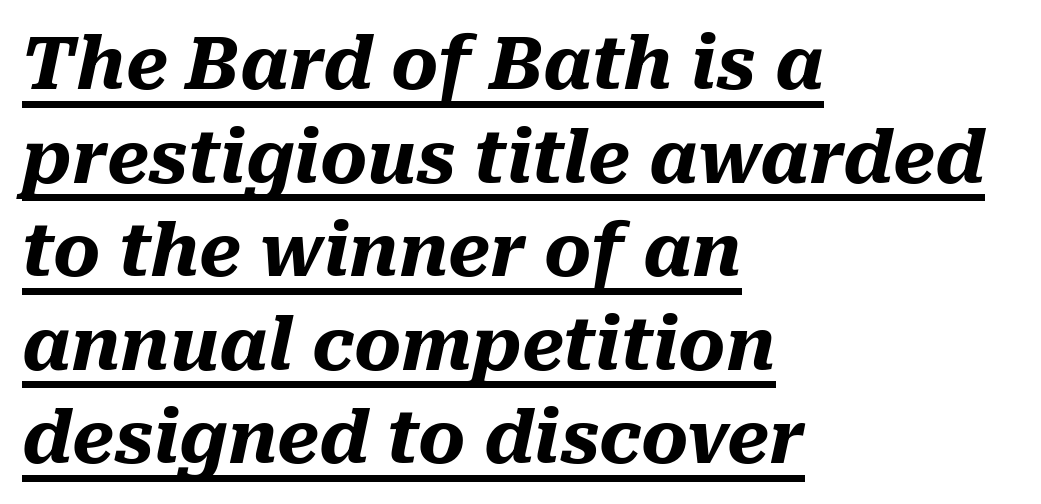
Q: Is the text bold? A: Yes.
Q: Is the text italic (slanted)? A: Yes, it leans right by about 10 degrees.
Q: Is the text underlined? A: Yes.
Q: How is the paragraph aligned? A: Left-aligned.
Q: Is the spacing between letters normal or unusually wide? A: Normal.
Q: Is the spacing between lines tight, normal or loose? A: Normal.
Q: Width (condensed, normal, or wide)? A: Normal.
Q: Stroke contrast? A: Medium.
Q: x-height? A: Medium.
Q: Monospaced? A: No.
